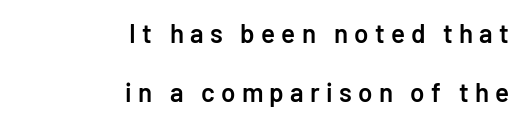
The image shows 26 px text type, upright; set right-aligned, loose line spacing (2.28x), unusually wide letter spacing (+0.24 em), not underlined.
